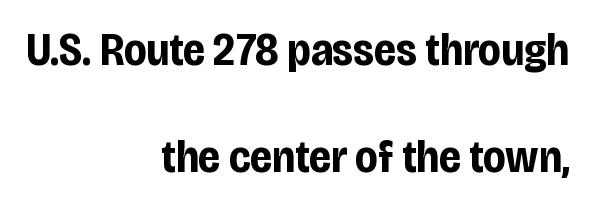
A great deal of white space separates one row of letters from the next. The face used here is rendered with its standard letterfit. Is this a fixed-width face? No — the glyphs have proportional, varying widths. Unmarked baselines from the first word to the last. Notice how the stems are strictly vertical — no italics here. Where is the straight margin? On the right.
